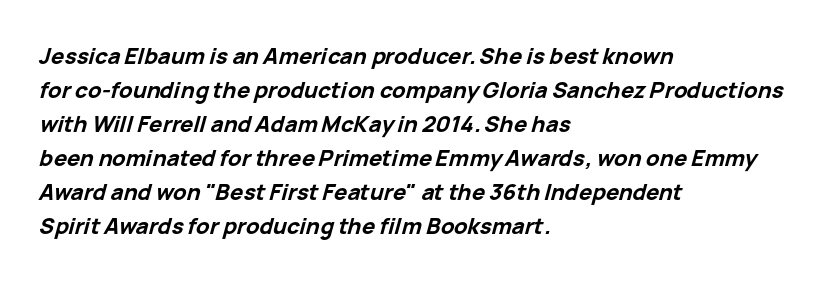
The image shows 22 px bold type, italic (leaning right); set left-aligned, normal line spacing (1.55x), normal letter spacing, not underlined.
